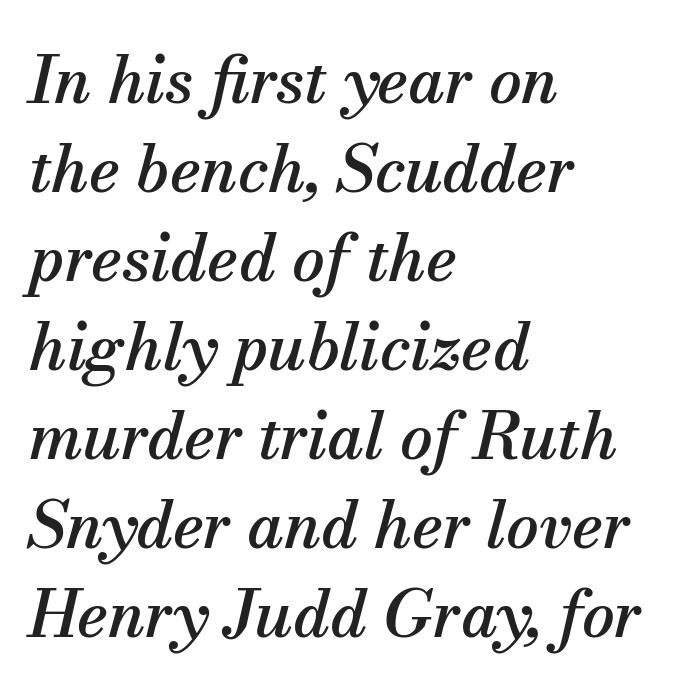
The image shows 65 px serif type, italic (leaning right); set left-aligned, normal line spacing (1.37x), normal letter spacing, not underlined; medium stroke contrast and a small x-height.
